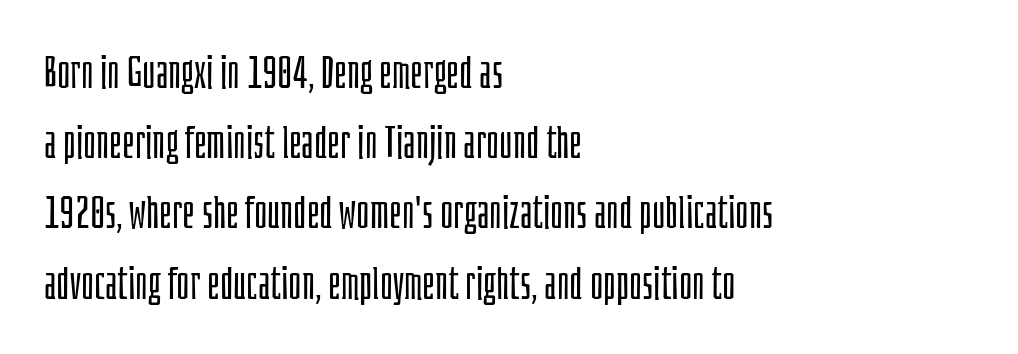
Upright lettering throughout. Looks like regular typesetting: each glyph gets only the width it needs. The type is set solid horizontally, with unmodified tracking. Students, observe: this is what conventionally led text looks like.
